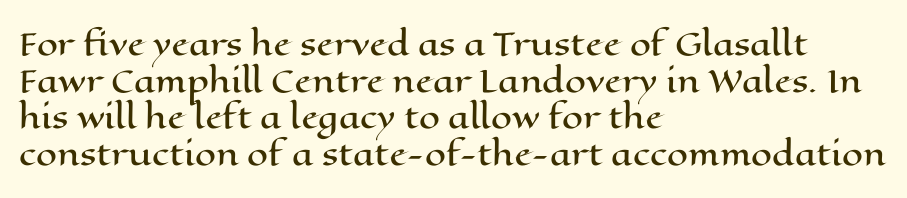
Compared with a centered layout, this one pins lines to the left instead. Descenders hang freely into open space. This is roman type, the default non-slanted kind. The type is set solid horizontally, with unmodified tracking.
